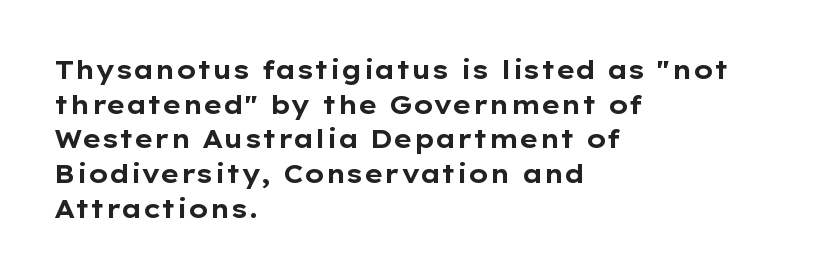
Q: Is the text bold? A: Yes.
Q: Is the text italic (slanted)? A: No, it is upright.
Q: Is the text underlined? A: No.
Q: How is the paragraph aligned? A: Left-aligned.
Q: Is the spacing between letters normal or unusually wide? A: Normal.
Q: Is the spacing between lines tight, normal or loose? A: Normal.
